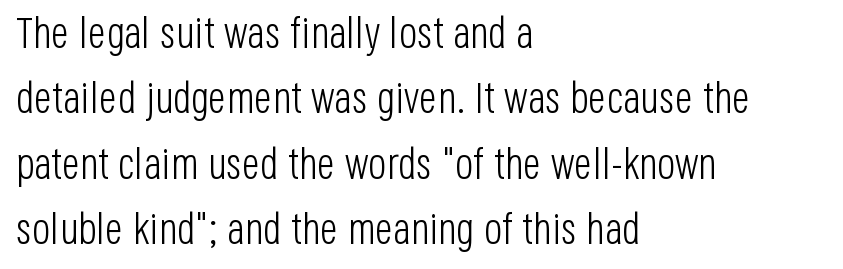
The image shows 43 px light, condensed sans-serif type, upright; set left-aligned, normal line spacing (1.52x), normal letter spacing, not underlined; low stroke contrast and a large x-height.
